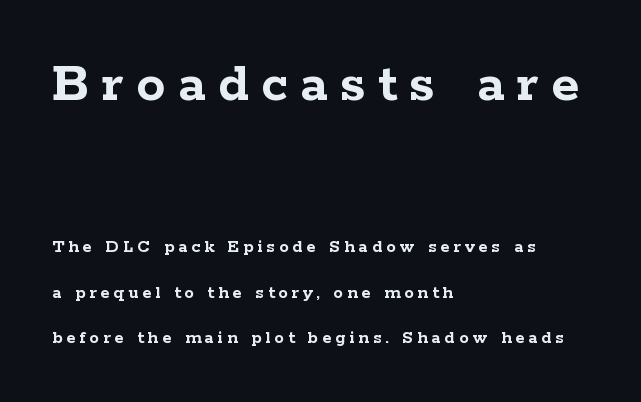
{"serif": "yes", "italic": "no", "bold": "yes", "weight": "semibold", "width": "wide", "stroke_contrast": "low", "x_height": "medium", "monospaced": "no", "underline": "no", "align": "left", "line_spacing": "loose", "line_spacing_ratio": 2.38, "letter_spacing": "wide", "letter_spacing_em": 0.21, "larger_block": "first", "size_ratio": 3.05, "glyph_px": 58}
